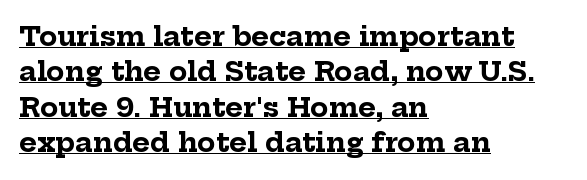
Bold? Absolutely — the strokes are thick and heavy. This is underlined copy, the kind a proofreader might mark for attention. The type is set solid horizontally, with unmodified tracking. Nope, not italic — everything's standing straight. Compared with a centered layout, this one pins lines to the left instead. What's the leading like? Ordinary, nothing unusual.
